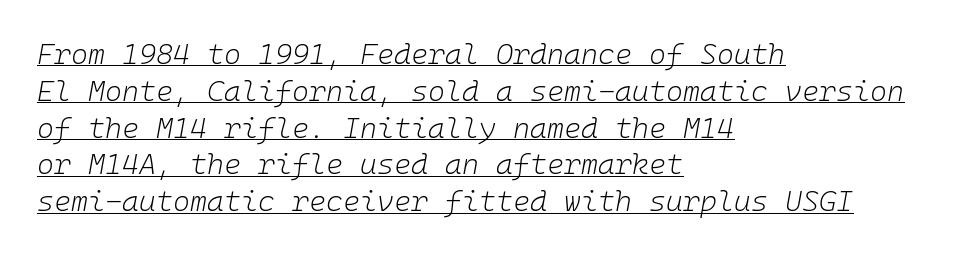
Each word holds together tightly as a unit, with standard inter-letter gaps. When letters slant like this, we call the style italic. The rendering uses the underline text-decoration. Interline gaps are of average width in this sample.
